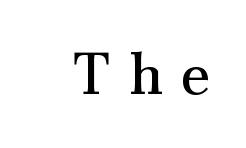
Is this a heavy cut? Hardly; it is regular or lighter. Italic: no, the glyphs are upright roman. Underline: absent. Between one letter and the next there's a generous, obvious gap.
